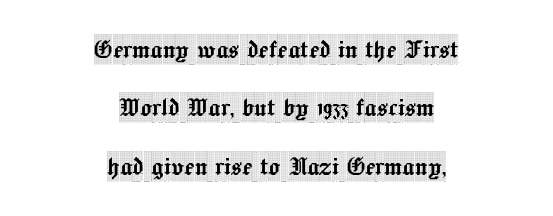
The image shows 30 px condensed serif type, upright; set centered, loose line spacing (1.95x), normal letter spacing, not underlined; a large x-height.
